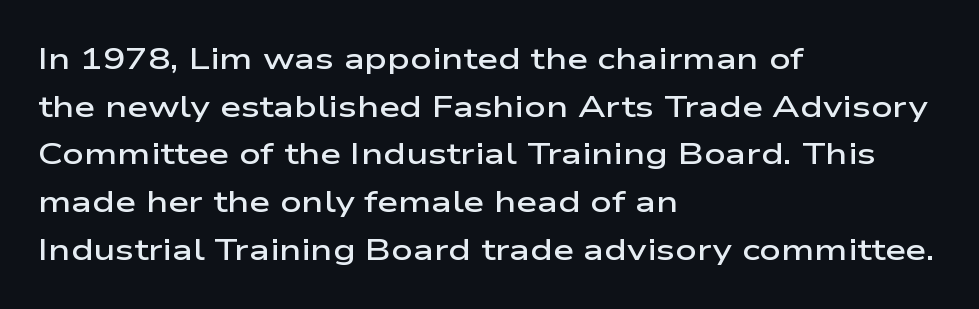
Style check: upright. Spacing verdict: proportional, widths tailored to each character. Look at the bottom of the vertical strokes: they stop flat, with no serifs. Honestly, there is no underline to notice here at all.
